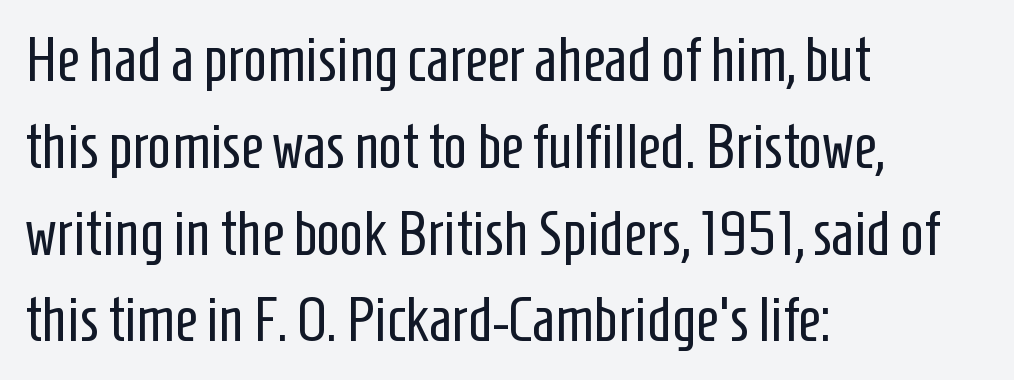
{"serif": "no", "italic": "no", "bold": "no", "weight": "regular", "width": "condensed", "stroke_contrast": "low", "x_height": "medium", "monospaced": "no", "underline": "no", "align": "left", "line_spacing": "normal", "line_spacing_ratio": 1.4, "letter_spacing": "normal", "letter_spacing_em": 0.0, "glyph_px": 62}
